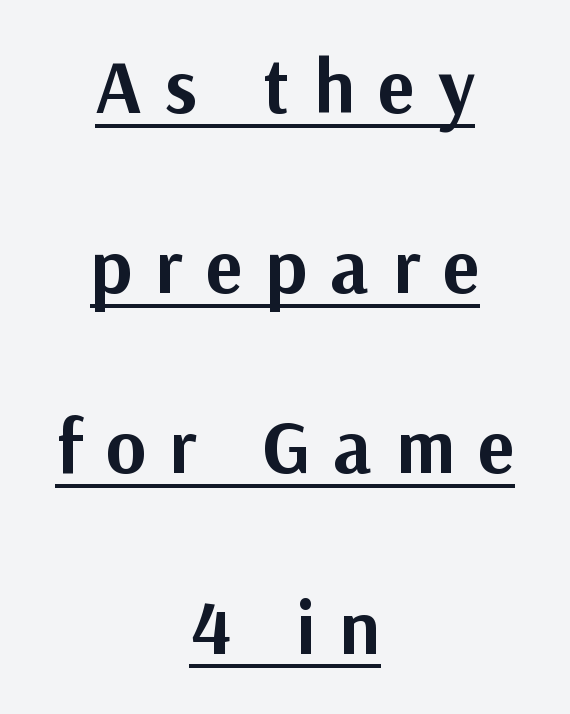
{"serif": "no", "italic": "no", "bold": "yes", "weight": "bold", "width": "normal", "stroke_contrast": "medium", "x_height": "medium", "monospaced": "no", "underline": "yes", "align": "center", "line_spacing": "loose", "line_spacing_ratio": 2.34, "letter_spacing": "wide", "letter_spacing_em": 0.3, "glyph_px": 77}
